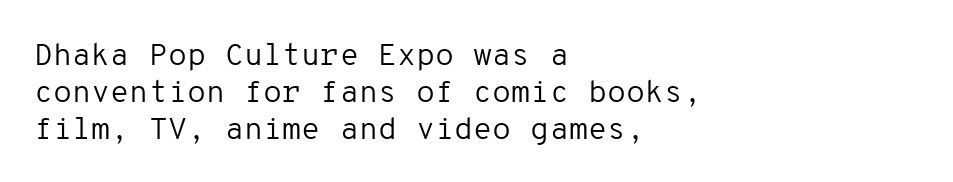
Q: Is the text bold? A: No.
Q: Is the text italic (slanted)? A: No, it is upright.
Q: Is the typeface a serif or a sans-serif typeface? A: Sans-serif.
Q: Is the text underlined? A: No.
Q: How is the paragraph aligned? A: Left-aligned.
Q: Is the spacing between letters normal or unusually wide? A: Normal.
Q: Width (condensed, normal, or wide)? A: Normal.
Q: Stroke contrast? A: Low.
Q: x-height? A: Medium.
Q: Monospaced? A: Yes.
